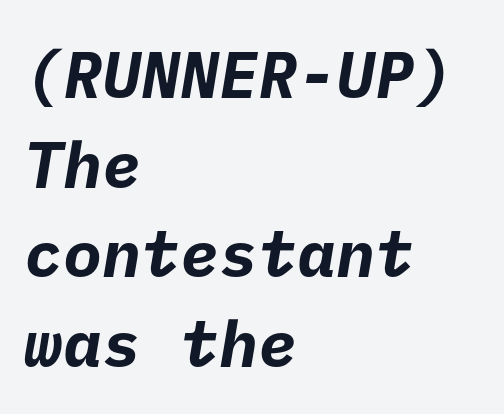
Q: Is the text bold? A: Yes.
Q: Is the typeface a serif or a sans-serif typeface? A: Sans-serif.
Q: Is the text underlined? A: No.
Q: How is the paragraph aligned? A: Left-aligned.
Q: Is the spacing between letters normal or unusually wide? A: Normal.
Q: Is the spacing between lines tight, normal or loose? A: Normal.
Q: Width (condensed, normal, or wide)? A: Normal.
Q: Stroke contrast? A: Low.
Q: x-height? A: Medium.
